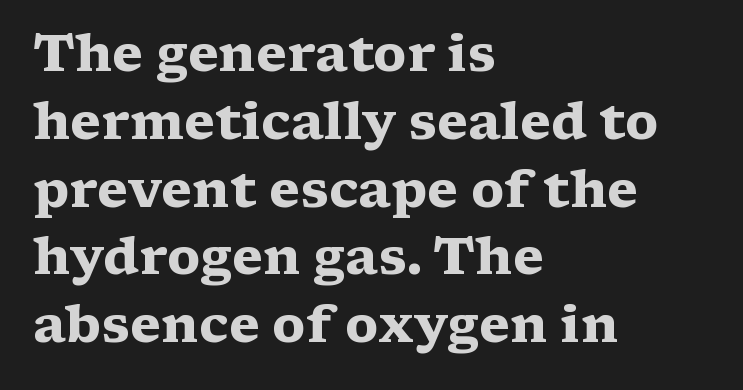
{"serif": "yes", "italic": "no", "bold": "yes", "weight": "heavy", "width": "wide", "stroke_contrast": "medium", "x_height": "medium", "monospaced": "no", "underline": "no", "align": "left", "line_spacing": "normal", "line_spacing_ratio": 1.33, "letter_spacing": "normal", "letter_spacing_em": 0.0, "glyph_px": 51}
